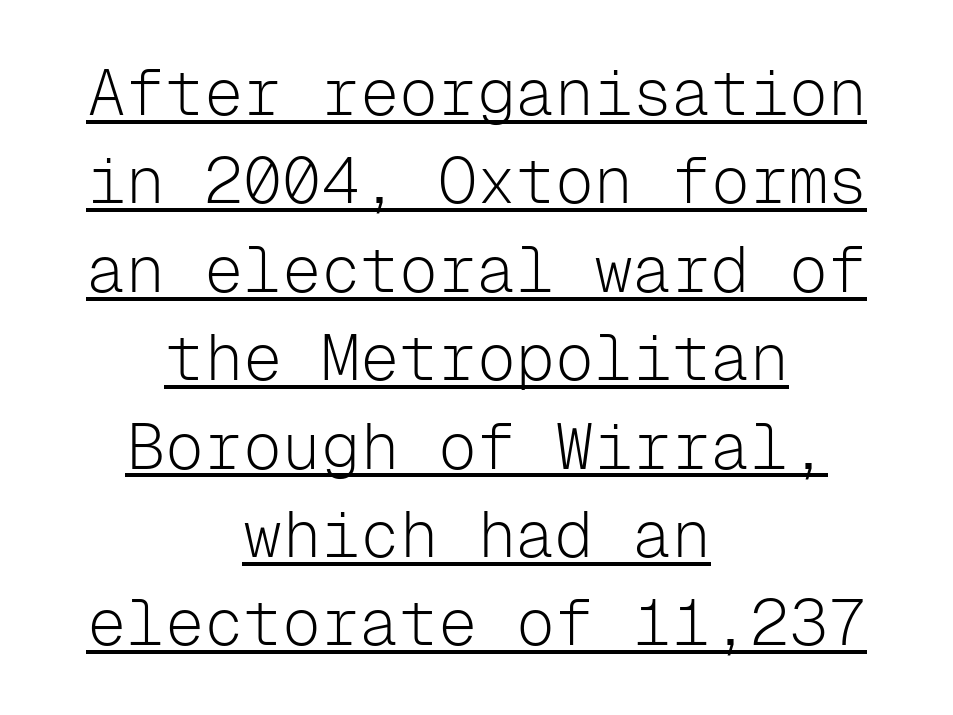
Posture: straight, roman, zero tilt. Casual observation: everything's sitting right in the middle. Somebody hit Ctrl+U on this one — the words are underlined. Nobody touched the tracking dial on this one. Vertically, the passage feels balanced, rows spaced as you'd expect. Note the uniform advance width — an 'i' takes as much space as an 'm'.
